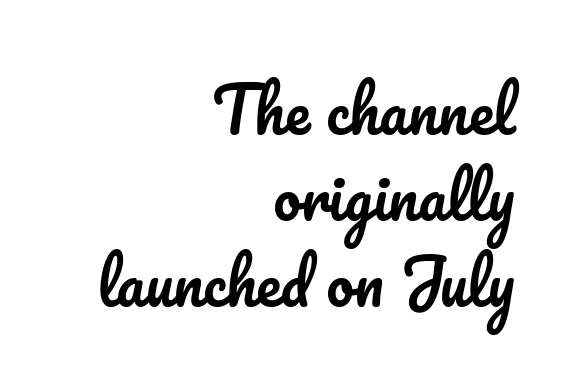
Whoever set this chose a conventional vertical rhythm. Beneath every word, the page is bare. Caption: standard tracking, unaltered.
